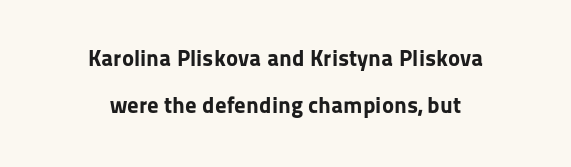
Q: Is the text bold? A: Yes.
Q: Is the text italic (slanted)? A: No, it is upright.
Q: Is the text underlined? A: No.
Q: How is the paragraph aligned? A: Centered.
Q: Is the spacing between letters normal or unusually wide? A: Normal.
Q: Is the spacing between lines tight, normal or loose? A: Loose.
